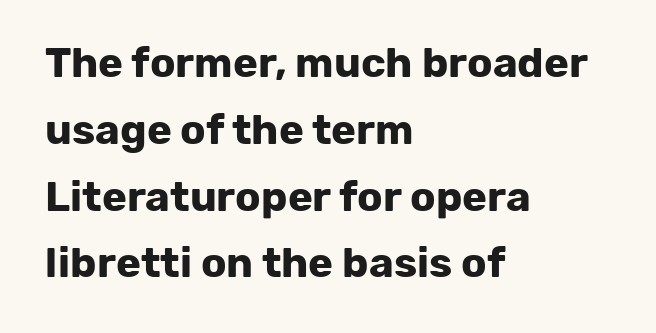
{"serif": "no", "italic": "no", "bold": "yes", "weight": "bold", "width": "normal", "stroke_contrast": "low", "x_height": "medium", "monospaced": "no", "underline": "no", "align": "left", "line_spacing": "normal", "line_spacing_ratio": 1.59, "letter_spacing": "normal", "letter_spacing_em": 0.0, "glyph_px": 42}
